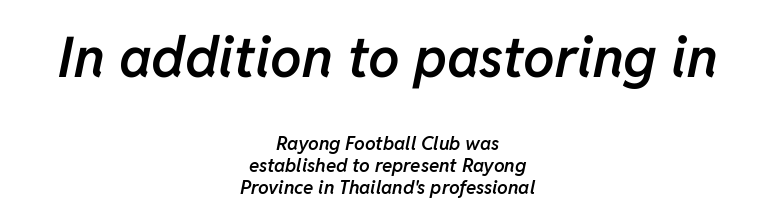
Q: Is the text bold? A: Semi-bold.
Q: Is the text italic (slanted)? A: Yes, it leans right by about 11 degrees.
Q: Is the text underlined? A: No.
Q: How is the paragraph aligned? A: Centered.
Q: Is the spacing between letters normal or unusually wide? A: Normal.
Q: Which block of text is set in a larger size, the first (top) or the second (bottom)? A: The first (top) one.
Q: Width (condensed, normal, or wide)? A: Normal.
Q: Stroke contrast? A: Low.
Q: x-height? A: Medium.
Q: Monospaced? A: No.
